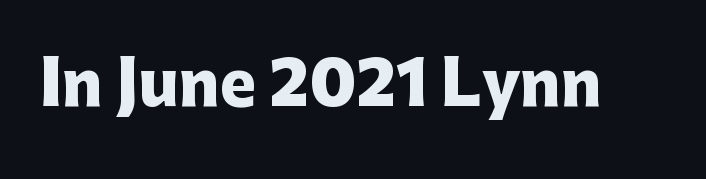
Q: Is the text bold? A: Yes.
Q: Is the text italic (slanted)? A: No, it is upright.
Q: Is the typeface a serif or a sans-serif typeface? A: Sans-serif.
Q: Is the text underlined? A: No.
Q: Is the spacing between letters normal or unusually wide? A: Normal.
Q: Width (condensed, normal, or wide)? A: Normal.
Q: Stroke contrast? A: Low.
Q: x-height? A: Medium.
Q: Monospaced? A: No.
